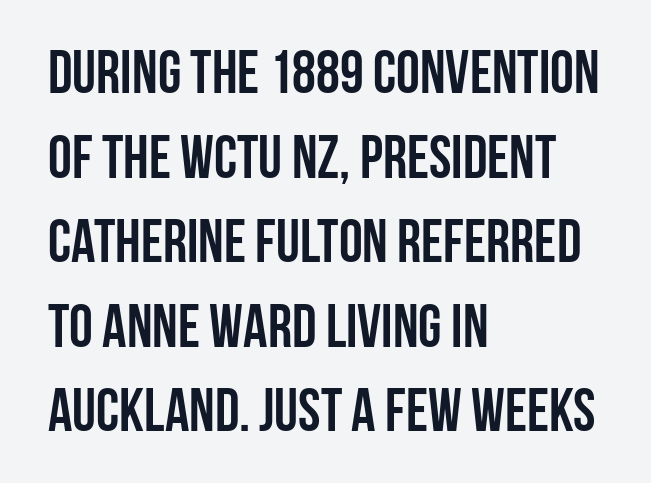
{"serif": "no", "italic": "no", "bold": "yes", "weight": "semibold", "width": "condensed", "stroke_contrast": "low", "x_height": "large", "monospaced": "no", "underline": "no", "align": "left", "line_spacing": "normal", "line_spacing_ratio": 1.41, "letter_spacing": "normal", "letter_spacing_em": 0.0, "glyph_px": 60}
